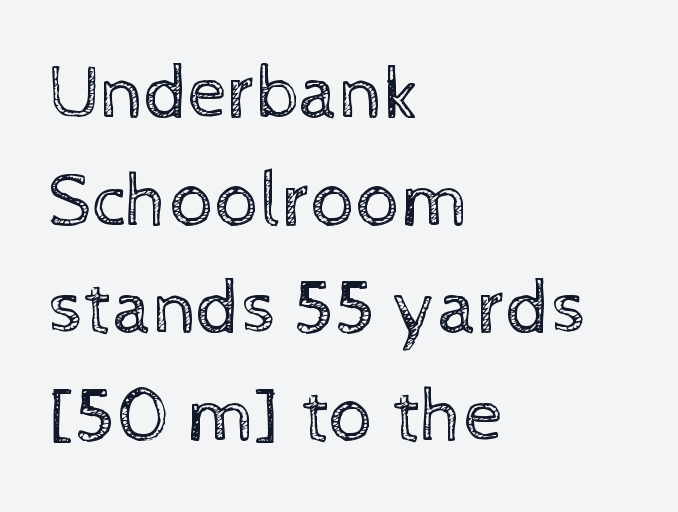
{"italic": "no", "bold": "no", "weight": "regular", "width": "normal", "x_height": "medium", "monospaced": "no", "underline": "no", "align": "left", "line_spacing": "normal", "line_spacing_ratio": 1.38, "letter_spacing": "normal", "letter_spacing_em": 0.0, "glyph_px": 78}
